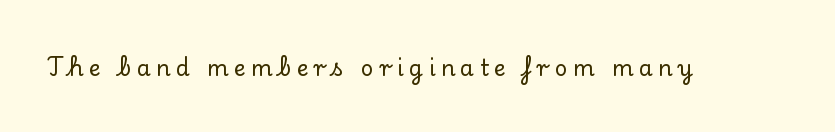
Q: Is the text italic (slanted)? A: No, it is upright.
Q: Is the text underlined? A: No.
Q: Is the spacing between letters normal or unusually wide? A: Unusually wide.
